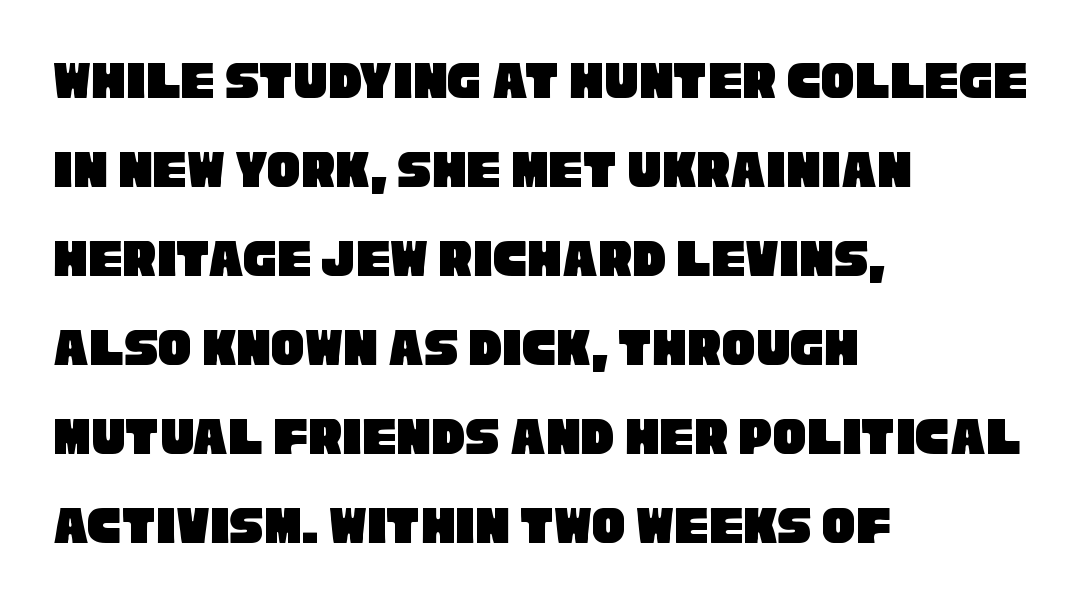
The image shows 56 px condensed sans-serif type; set left-aligned, normal line spacing (1.59x), normal letter spacing, not underlined; low stroke contrast and a large x-height.
